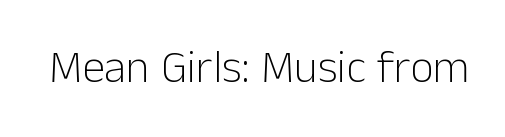
{"serif": "no", "italic": "no", "bold": "no", "weight": "light", "width": "normal", "stroke_contrast": "low", "x_height": "medium", "monospaced": "no", "underline": "no", "letter_spacing": "normal", "letter_spacing_em": 0.0, "glyph_px": 46}
